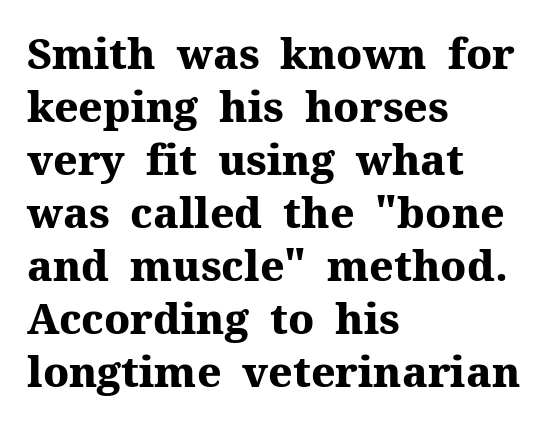
The image shows 42 px heavy serif type, upright; set left-aligned, normal line spacing (1.26x), normal letter spacing, not underlined; medium stroke contrast and a medium x-height.
